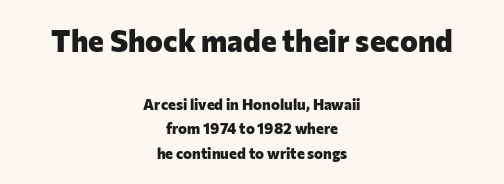
The image shows 30 px heavy sans-serif type, upright; set centered, normal line spacing (1.63x), normal letter spacing, not underlined; the first (top) block is 2.0x larger; low stroke contrast and a medium x-height.
